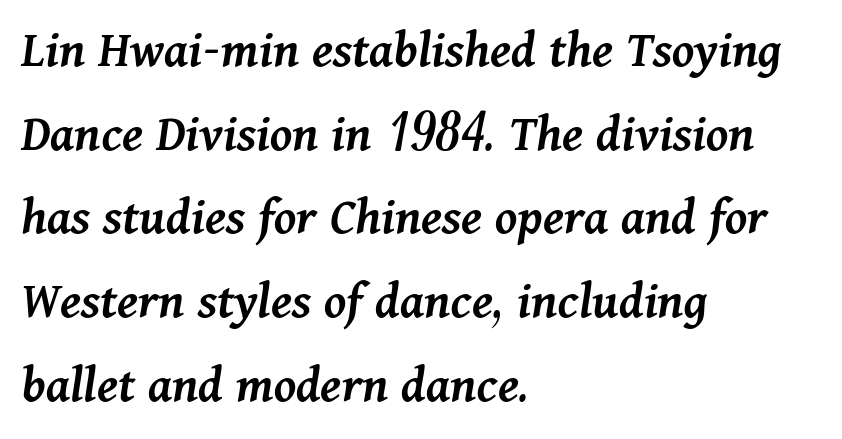
What weight is shown? A semibold, between regular and bold. Horizontal alignment here is leftward, the default for most running prose. The leading is moderate, giving the passage an even texture. Would a proofreader flag this as italicized? Yes.
